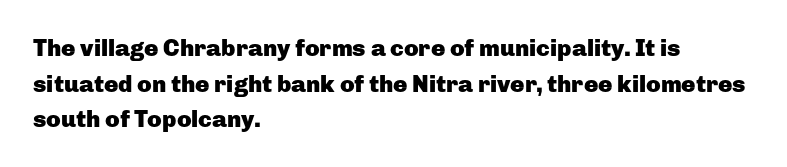
The image shows 24 px bold type, upright; set left-aligned, normal line spacing (1.48x), normal letter spacing, not underlined.
